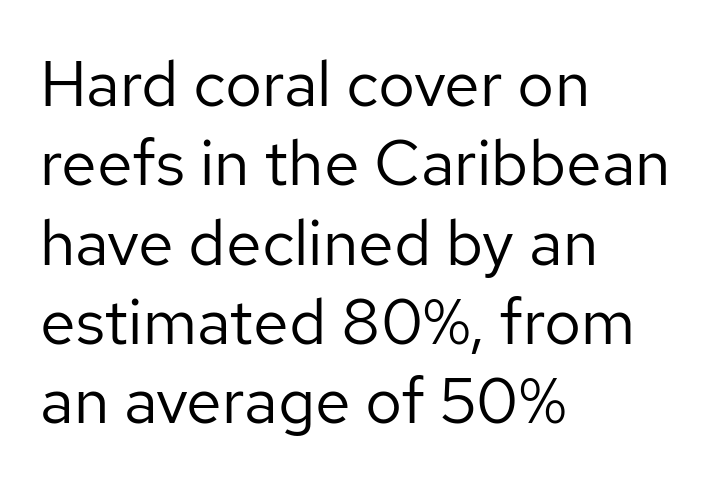
Q: Is the text bold? A: No.
Q: Is the text italic (slanted)? A: No, it is upright.
Q: Is the typeface a serif or a sans-serif typeface? A: Sans-serif.
Q: Is the text underlined? A: No.
Q: How is the paragraph aligned? A: Left-aligned.
Q: Is the spacing between letters normal or unusually wide? A: Normal.
Q: Width (condensed, normal, or wide)? A: Normal.
Q: Stroke contrast? A: Low.
Q: x-height? A: Medium.
Q: Monospaced? A: No.
